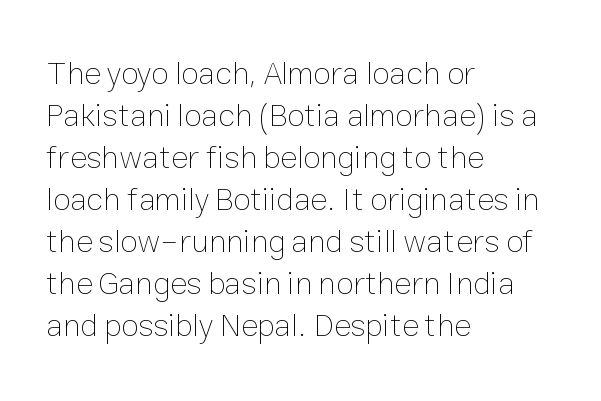
{"italic": "no", "bold": "no", "weight": "thin", "width": "normal", "stroke_contrast": "low", "x_height": "medium", "monospaced": "no", "underline": "no", "align": "left", "line_spacing": "normal", "line_spacing_ratio": 1.31, "letter_spacing": "normal", "letter_spacing_em": 0.0, "glyph_px": 32}
